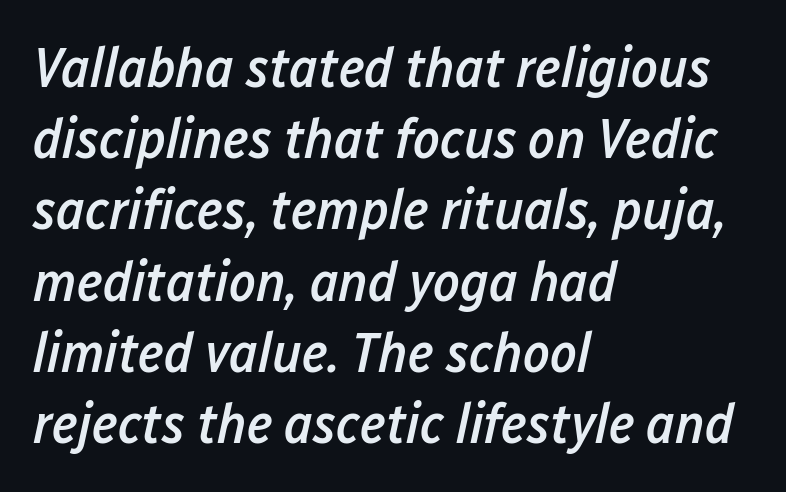
Q: Is the text bold? A: Semi-bold.
Q: Is the text italic (slanted)? A: Yes, it leans right by about 12 degrees.
Q: Is the text underlined? A: No.
Q: How is the paragraph aligned? A: Left-aligned.
Q: Is the spacing between letters normal or unusually wide? A: Normal.
Q: Is the spacing between lines tight, normal or loose? A: Normal.
Q: Width (condensed, normal, or wide)? A: Condensed.
Q: Stroke contrast? A: Low.
Q: x-height? A: Medium.
Q: Monospaced? A: No.
